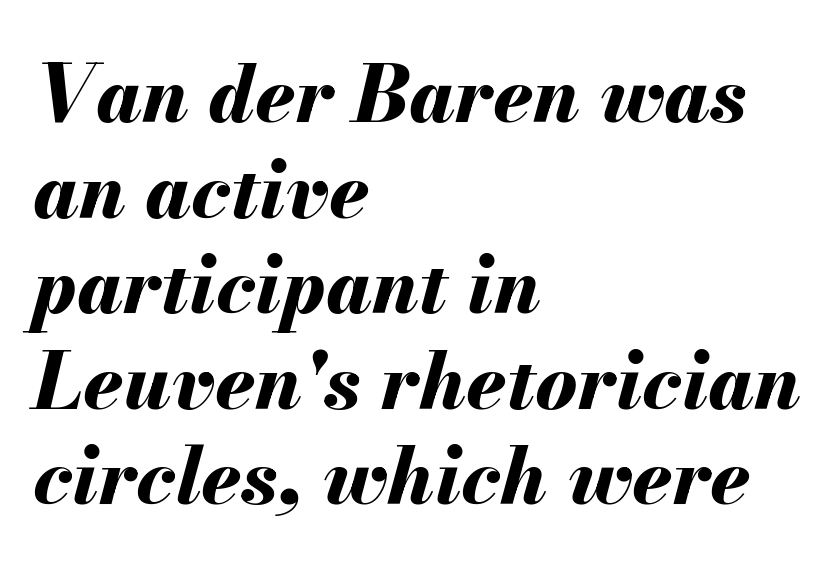
Default kerning and tracking; the words read as compact shapes. This sample is left-justified, so line endings fall wherever the words run out. The passage shown leans; its letterforms are oblique. Heavy, bold letterforms. Bare-footed words on every line.
